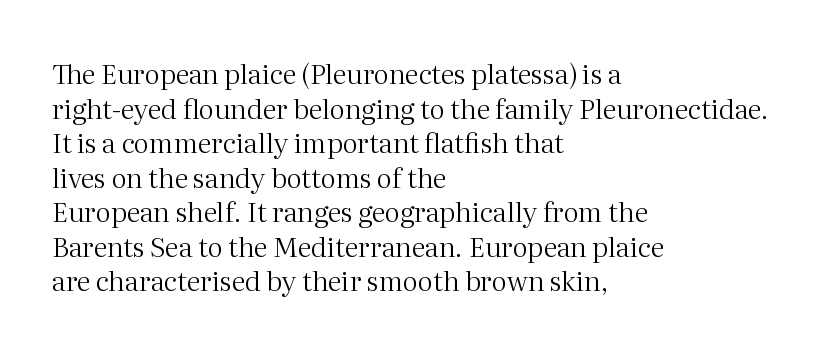
The block of text has a typical density, with ordinary space between rows. Which margin do the lines hug? The left one — the right edge is uneven. The space directly below the letters is spotless. This is the regular roman posture of the typeface. Does extra space separate the letters? No, they use regular spacing.
